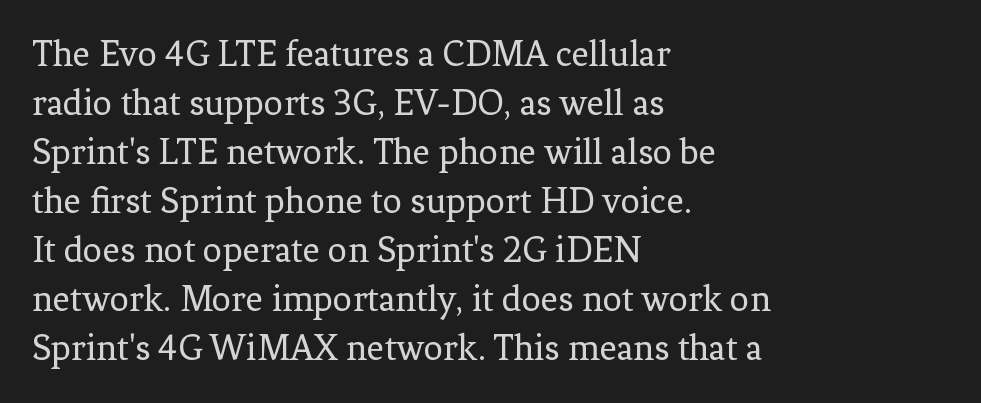
{"serif": "yes", "italic": "no", "bold": "no", "weight": "regular", "width": "normal", "stroke_contrast": "low", "x_height": "medium", "monospaced": "no", "underline": "no", "align": "left", "line_spacing": "normal", "line_spacing_ratio": 1.29, "letter_spacing": "normal", "letter_spacing_em": 0.0, "glyph_px": 38}
